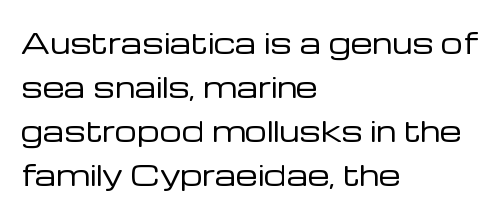
The image shows 28 px regular-weight sans-serif type, upright; set left-aligned, normal line spacing (1.57x), normal letter spacing, not underlined; low stroke contrast and a medium x-height.
